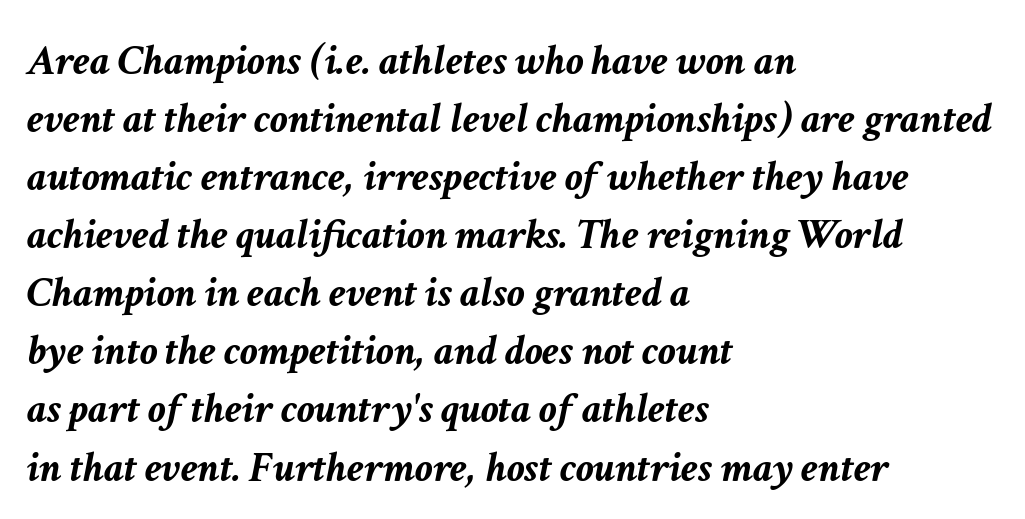
Q: Is the text bold? A: Yes.
Q: Is the text italic (slanted)? A: Yes, it leans right by about 11 degrees.
Q: Is the text underlined? A: No.
Q: How is the paragraph aligned? A: Left-aligned.
Q: Is the spacing between letters normal or unusually wide? A: Normal.
Q: Is the spacing between lines tight, normal or loose? A: Normal.
Q: Width (condensed, normal, or wide)? A: Normal.
Q: Stroke contrast? A: Low.
Q: x-height? A: Medium.
Q: Monospaced? A: No.
